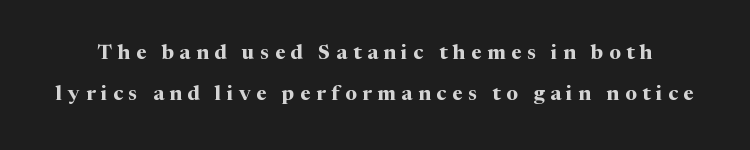
Is the letter spacing exaggerated? Yes — the characters are pushed far apart. How would I describe the line gaps? Wide and relaxed. The space beneath each line is pristine and unruled. The type sits square on the baseline with zero lean. A full-strength bold gives these letters their thick strokes.
